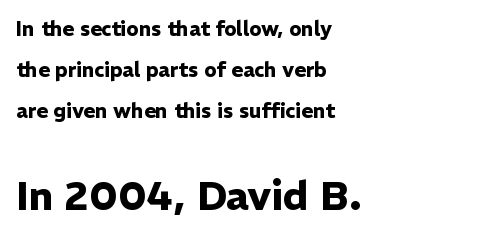
Q: Is the text bold? A: Yes.
Q: Is the text italic (slanted)? A: No, it is upright.
Q: Is the typeface a serif or a sans-serif typeface? A: Sans-serif.
Q: Is the text underlined? A: No.
Q: How is the paragraph aligned? A: Left-aligned.
Q: Is the spacing between letters normal or unusually wide? A: Normal.
Q: Is the spacing between lines tight, normal or loose? A: Loose.
Q: Which block of text is set in a larger size, the first (top) or the second (bottom)? A: The second (bottom) one.
Q: Width (condensed, normal, or wide)? A: Normal.
Q: Stroke contrast? A: Low.
Q: x-height? A: Medium.
Q: Monospaced? A: No.
